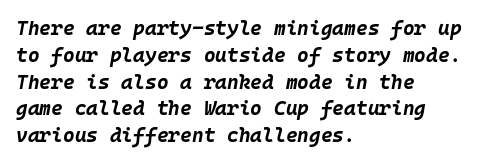
{"italic": "yes", "lean": "right", "slant_degrees": 10, "bold": "yes", "underline": "no", "align": "left", "line_spacing": "normal", "line_spacing_ratio": 1.34, "letter_spacing": "normal", "letter_spacing_em": 0.0, "glyph_px": 20}
